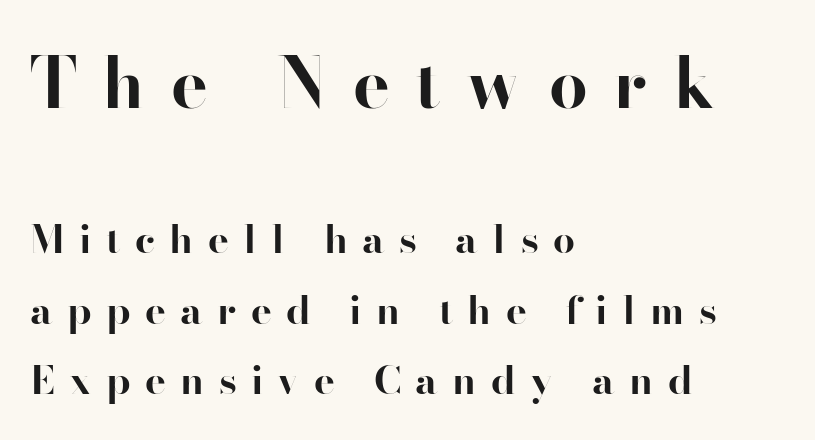
The letters are bold, with thick, heavy strokes. To sum up the face: it is a sans, with no serifs. Casual observation: everything's shoved over to the left. The letters advance in unequal steps, a hallmark of proportional type. Lines of text with bare space underneath. If you squint, the top block still reads clearly — it's the larger of the two.
